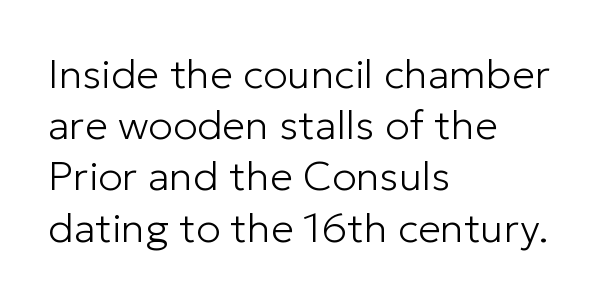
{"serif": "no", "italic": "no", "bold": "no", "weight": "light", "width": "normal", "stroke_contrast": "low", "x_height": "medium", "monospaced": "no", "underline": "no", "align": "left", "line_spacing": "normal", "line_spacing_ratio": 1.25, "letter_spacing": "normal", "letter_spacing_em": 0.0, "glyph_px": 41}
